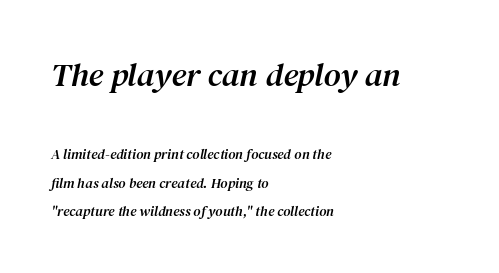
Q: Is the text italic (slanted)? A: Yes, it leans right by about 12 degrees.
Q: Is the typeface a serif or a sans-serif typeface? A: Serif.
Q: Is the text underlined? A: No.
Q: How is the paragraph aligned? A: Left-aligned.
Q: Is the spacing between letters normal or unusually wide? A: Normal.
Q: Is the spacing between lines tight, normal or loose? A: Loose.
Q: Which block of text is set in a larger size, the first (top) or the second (bottom)? A: The first (top) one.
Q: Width (condensed, normal, or wide)? A: Normal.
Q: Stroke contrast? A: Medium.
Q: x-height? A: Medium.
Q: Monospaced? A: No.
